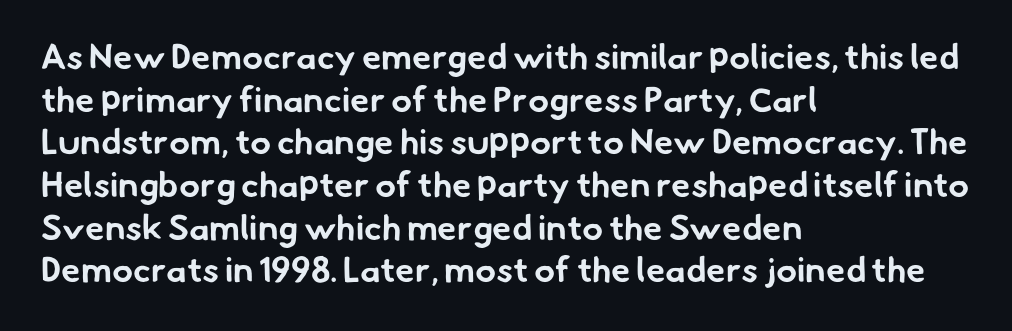
Heft: maximum for text — a bold. What stands out about the letter spacing? Nothing — it is the standard amount. Is this a fixed-width face? No — the glyphs have proportional, varying widths. The ragged edge is on the right, which tells us the setting is flush left.
